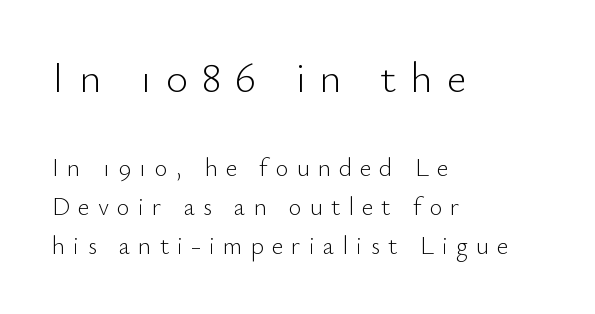
The image shows 43 px light sans-serif type, upright; set left-aligned, normal line spacing (1.55x), unusually wide letter spacing (+0.32 em), not underlined; the first (top) block is 1.72x larger; low stroke contrast and a small x-height.
